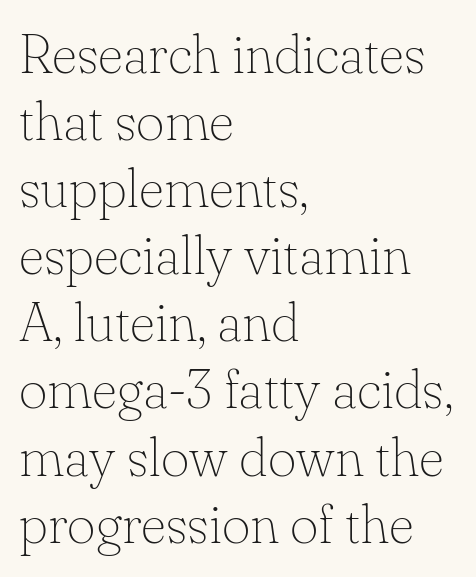
The image shows 55 px thin serif type, upright; set left-aligned, line spacing 1.22x, normal letter spacing, not underlined; low stroke contrast and a small x-height.
